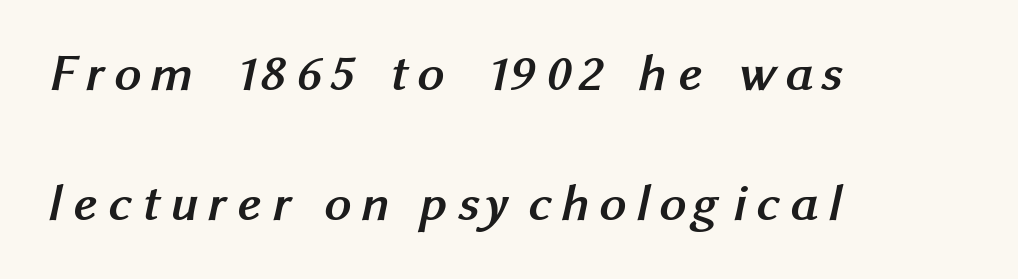
Q: Is the text bold? A: Yes.
Q: Is the typeface a serif or a sans-serif typeface? A: Sans-serif.
Q: Is the text underlined? A: No.
Q: How is the paragraph aligned? A: Left-aligned.
Q: Is the spacing between lines tight, normal or loose? A: Loose.
Q: Width (condensed, normal, or wide)? A: Normal.
Q: Stroke contrast? A: Medium.
Q: x-height? A: Medium.
Q: Monospaced? A: No.
